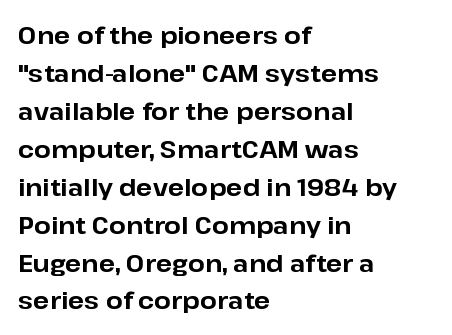
The image shows 24 px bold type, upright; set left-aligned, normal line spacing (1.58x), normal letter spacing, not underlined.
